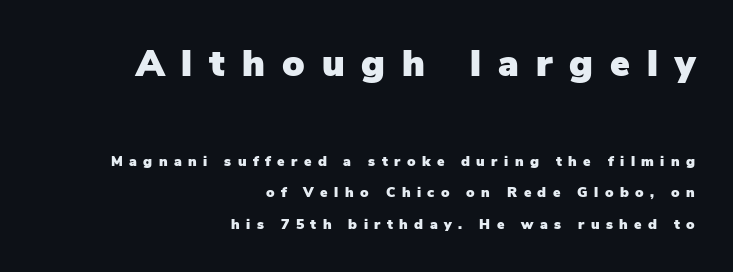
{"serif": "no", "italic": "no", "width": "normal", "stroke_contrast": "low", "x_height": "medium", "monospaced": "no", "underline": "no", "align": "right", "line_spacing": "loose", "line_spacing_ratio": 2.25, "letter_spacing": "wide", "letter_spacing_em": 0.46, "larger_block": "first", "size_ratio": 2.64, "glyph_px": 37}
